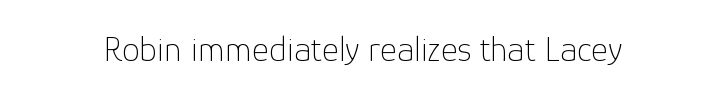
Q: Is the text bold? A: No.
Q: Is the text italic (slanted)? A: No, it is upright.
Q: Is the typeface a serif or a sans-serif typeface? A: Sans-serif.
Q: Is the text underlined? A: No.
Q: Is the spacing between letters normal or unusually wide? A: Normal.
Q: Width (condensed, normal, or wide)? A: Normal.
Q: Stroke contrast? A: Low.
Q: x-height? A: Medium.
Q: Monospaced? A: No.
